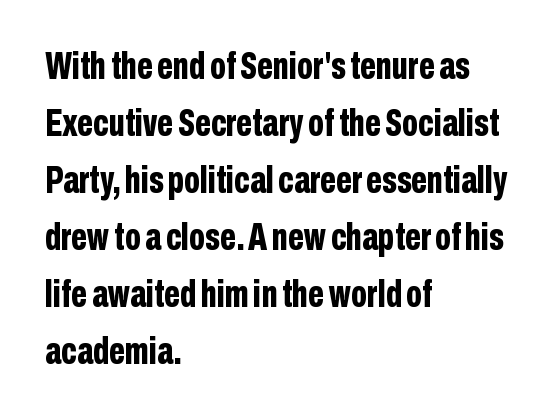
Spacing verdict: proportional, widths tailored to each character. Vertical strokes here are truly vertical. The designer left line spacing at the default. The text was rendered using a sans face with plain stroke endings.
